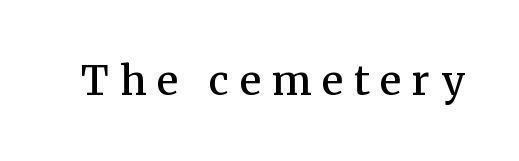
{"serif": "yes", "italic": "no", "bold": "semi", "weight": "semibold", "width": "normal", "stroke_contrast": "medium", "x_height": "medium", "monospaced": "no", "underline": "no", "letter_spacing": "wide", "letter_spacing_em": 0.27, "glyph_px": 40}
